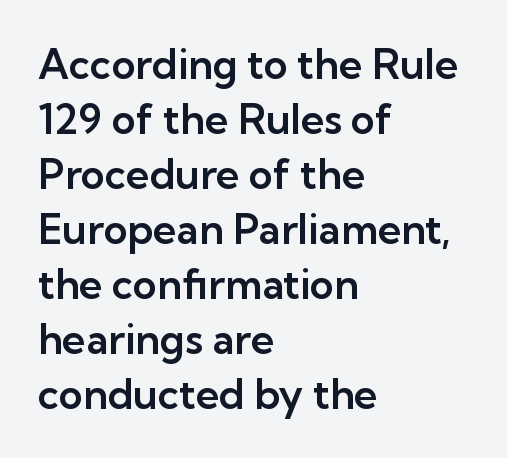
The image shows 41 px sans-serif type, upright; set left-aligned, normal line spacing (1.34x), normal letter spacing, not underlined; low stroke contrast and a medium x-height.
